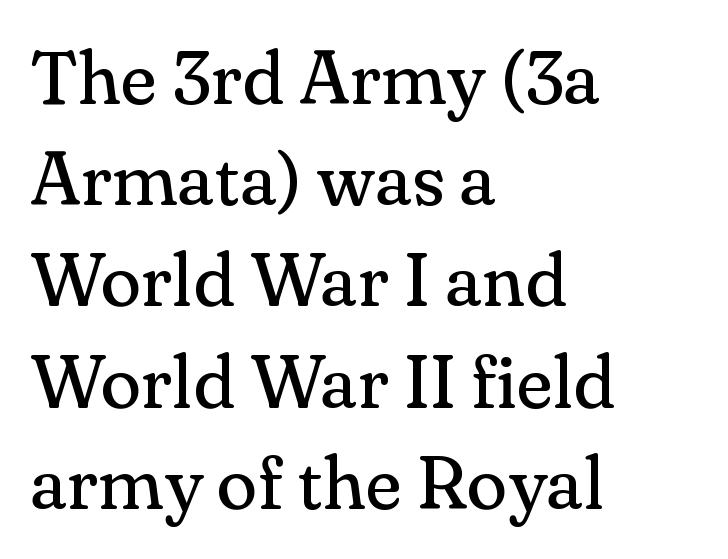
Q: Is the text bold? A: No.
Q: Is the text italic (slanted)? A: No, it is upright.
Q: Is the typeface a serif or a sans-serif typeface? A: Serif.
Q: Is the text underlined? A: No.
Q: How is the paragraph aligned? A: Left-aligned.
Q: Is the spacing between letters normal or unusually wide? A: Normal.
Q: Is the spacing between lines tight, normal or loose? A: Normal.
Q: Width (condensed, normal, or wide)? A: Normal.
Q: Stroke contrast? A: Medium.
Q: x-height? A: Small.
Q: Monospaced? A: No.
